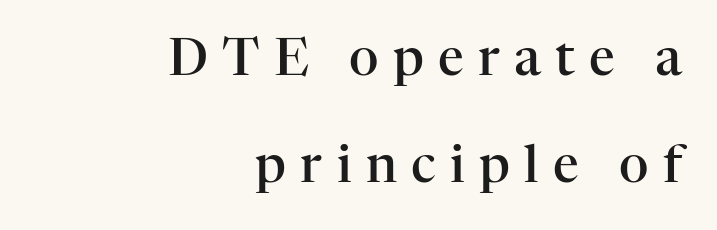
Firm but not heavy-handed strokes: this text is semibold. Right-aligned paragraph, ragged on the left. The passage shown is not underscored anywhere. The tracking jumps out immediately: characters are airy and widely separated. Widely set lines give the paragraph a tall, airy silhouette. Unlike a clean sans, this face finishes its strokes with serifs.
